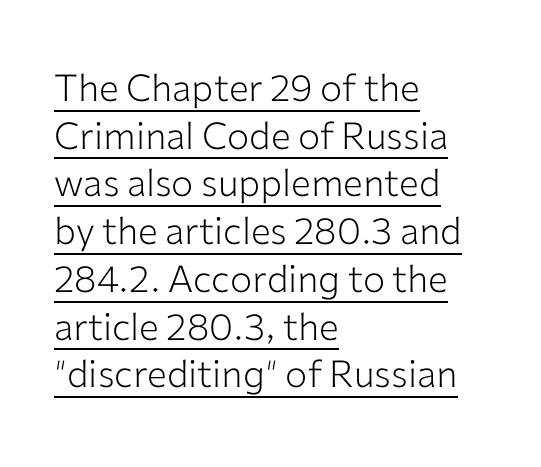
Emphasis is given by a line drawn under the lettering. Nothing sits at the stroke ends, so this counts as sans-serif. Leading: standard. The lettering holds an erect, upright posture throughout.
